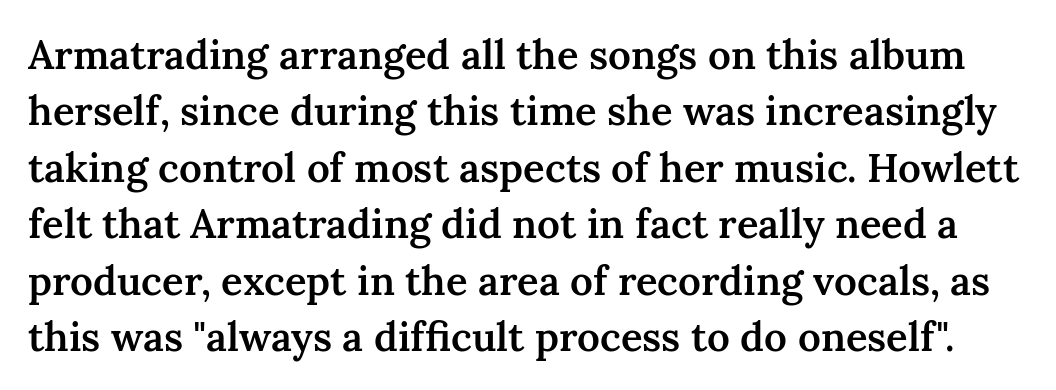
Q: Is the text bold? A: Semi-bold.
Q: Is the text italic (slanted)? A: No, it is upright.
Q: Is the typeface a serif or a sans-serif typeface? A: Serif.
Q: Is the text underlined? A: No.
Q: Is the spacing between letters normal or unusually wide? A: Normal.
Q: Is the spacing between lines tight, normal or loose? A: Normal.
Q: Width (condensed, normal, or wide)? A: Normal.
Q: Stroke contrast? A: Medium.
Q: x-height? A: Medium.
Q: Monospaced? A: No.
